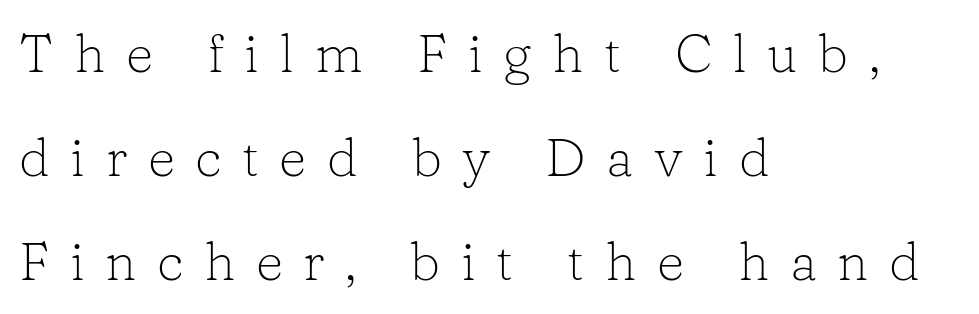
{"serif": "yes", "italic": "no", "bold": "no", "weight": "light", "width": "normal", "stroke_contrast": "low", "x_height": "medium", "monospaced": "no", "underline": "no", "align": "left", "line_spacing": "loose", "line_spacing_ratio": 1.93, "letter_spacing": "wide", "letter_spacing_em": 0.38, "glyph_px": 54}
